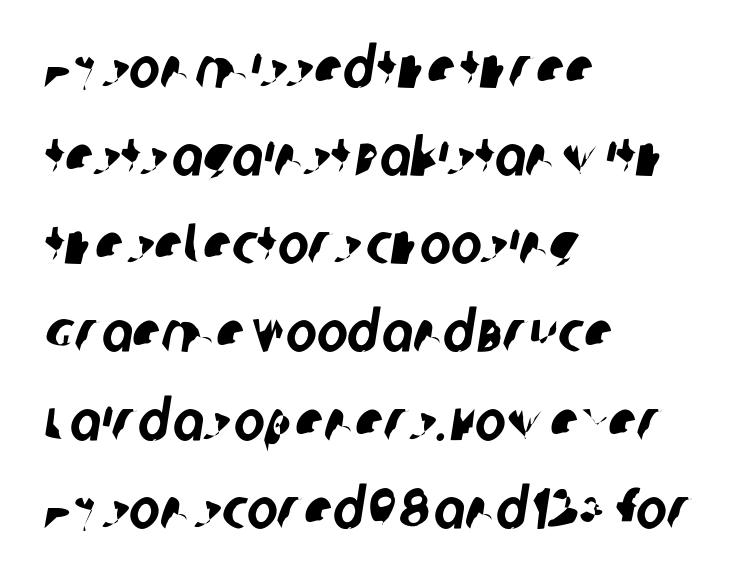
{"serif": "no", "width": "condensed", "stroke_contrast": "low", "x_height": "large", "monospaced": "no", "underline": "no", "align": "left", "line_spacing": "normal", "line_spacing_ratio": 1.52, "letter_spacing": "normal", "letter_spacing_em": 0.0, "glyph_px": 58}
